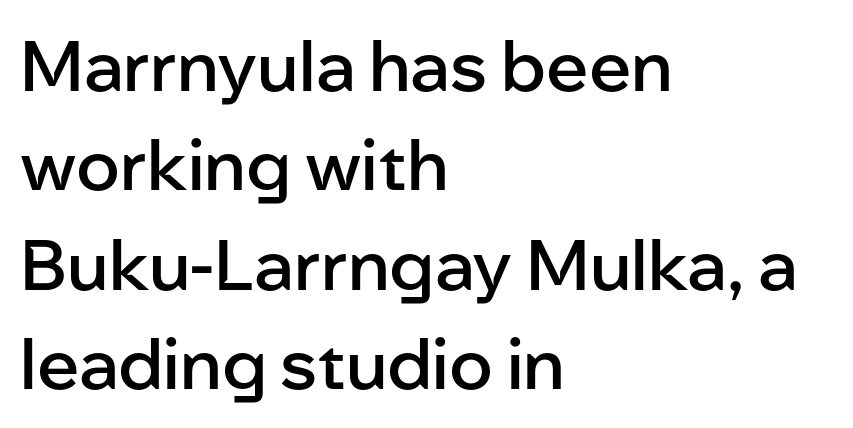
The image shows 70 px semibold sans-serif type, upright; set left-aligned, normal line spacing (1.42x), normal letter spacing, not underlined; low stroke contrast and a medium x-height.
